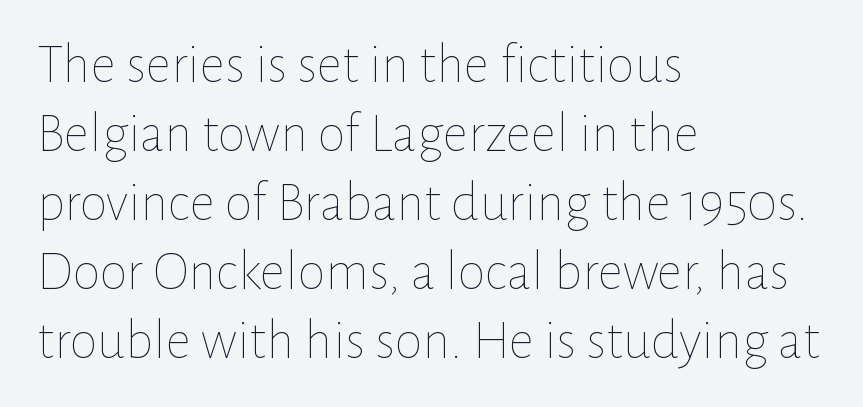
{"italic": "no", "bold": "no", "weight": "thin", "width": "normal", "stroke_contrast": "low", "x_height": "medium", "monospaced": "no", "underline": "no", "align": "left", "line_spacing_ratio": 1.23, "letter_spacing": "normal", "letter_spacing_em": 0.0, "glyph_px": 56}
